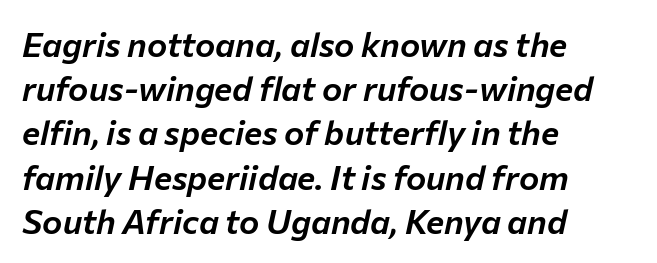
Yep, that's italic — everything's leaning. Check the space under the baseline: it is left empty. One glance says typical: line gaps are just what's usual. Which margin do the lines hug? The left one — the right edge is uneven. The letters sit at their default tracking, neither squeezed nor spread. Proportional: the letters do not fall into vertical columns.
